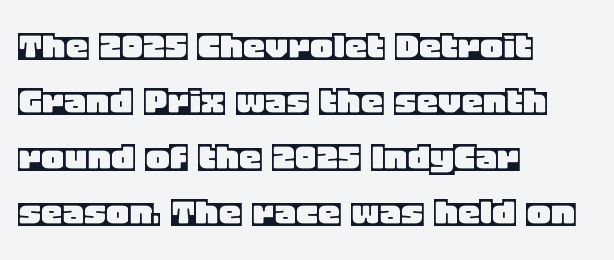
Q: Is the text italic (slanted)? A: No, it is upright.
Q: Is the text underlined? A: No.
Q: How is the paragraph aligned? A: Left-aligned.
Q: Is the spacing between letters normal or unusually wide? A: Normal.
Q: Is the spacing between lines tight, normal or loose? A: Normal.
Q: Width (condensed, normal, or wide)? A: Normal.
Q: x-height? A: Large.
Q: Monospaced? A: No.
